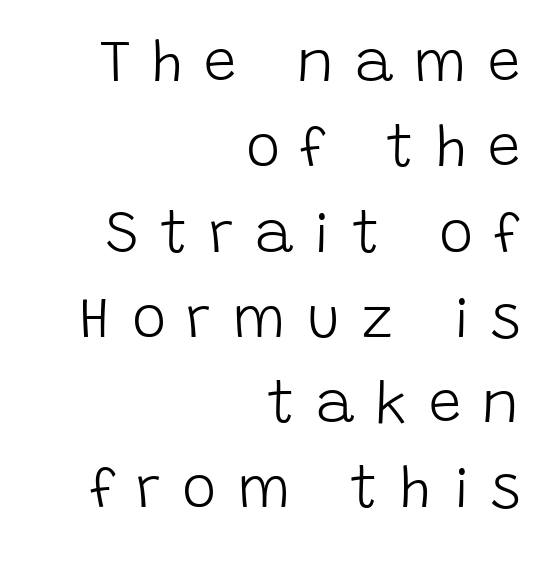
{"serif": "no", "italic": "no", "bold": "no", "weight": "light", "width": "normal", "stroke_contrast": "low", "x_height": "large", "monospaced": "no", "underline": "no", "align": "right", "line_spacing": "normal", "line_spacing_ratio": 1.47, "letter_spacing": "wide", "letter_spacing_em": 0.36, "glyph_px": 58}
